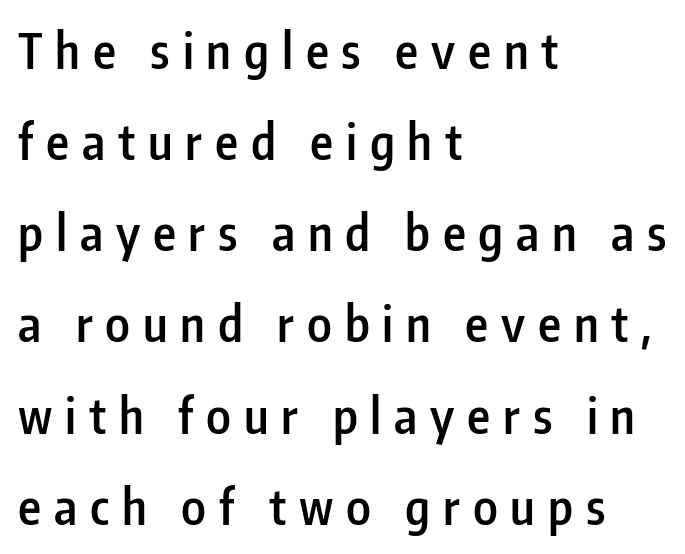
The image shows 49 px semibold, condensed sans-serif type, upright; set left-aligned, line spacing 1.86x, unusually wide letter spacing (+0.26 em), not underlined; low stroke contrast and a medium x-height.
